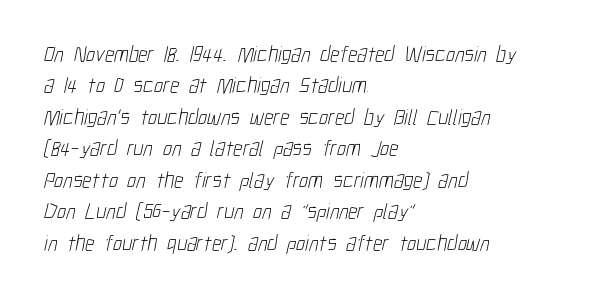
{"bold": "no", "underline": "no", "align": "left", "line_spacing": "normal", "line_spacing_ratio": 1.43, "letter_spacing": "normal", "letter_spacing_em": 0.0, "glyph_px": 22}
